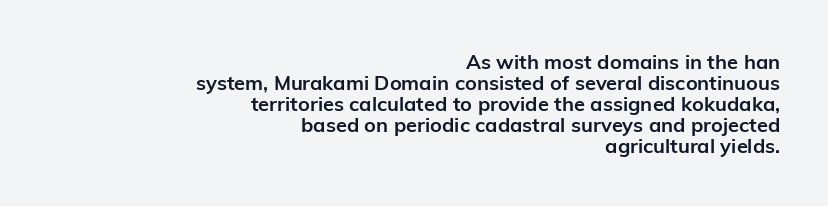
{"italic": "no", "bold": "yes", "underline": "no", "align": "right", "line_spacing": "tight", "line_spacing_ratio": 1.05, "letter_spacing": "normal", "letter_spacing_em": 0.0, "glyph_px": 20}
